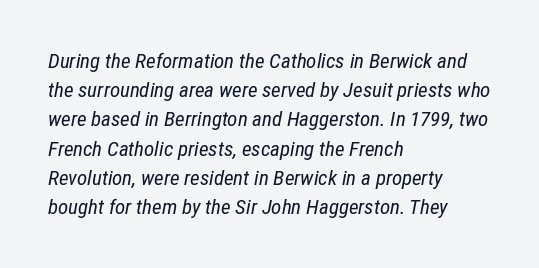
{"italic": "yes", "lean": "right", "slant_degrees": 12, "bold": "no", "underline": "no", "align": "left", "line_spacing": "normal", "line_spacing_ratio": 1.39, "letter_spacing": "normal", "letter_spacing_em": 0.0, "glyph_px": 21}
